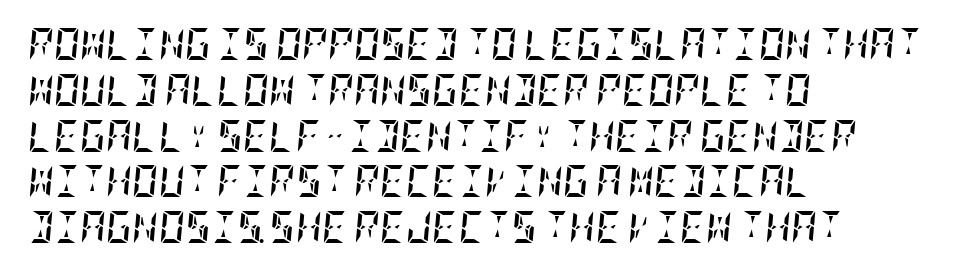
{"italic": "yes", "lean": "right", "slant_degrees": 5, "bold": "yes", "weight": "semibold", "width": "condensed", "stroke_contrast": "low", "x_height": "large", "underline": "no", "align": "left", "line_spacing": "normal", "line_spacing_ratio": 1.43, "letter_spacing": "normal", "letter_spacing_em": 0.0, "glyph_px": 32}
